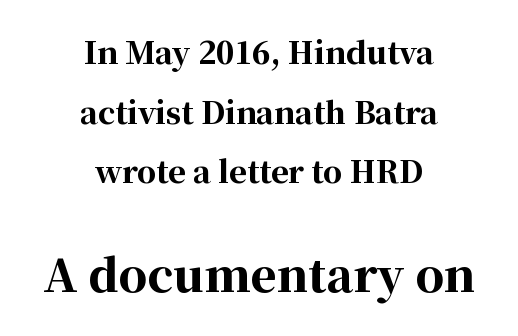
Q: Is the text bold? A: Yes.
Q: Is the text italic (slanted)? A: No, it is upright.
Q: Is the typeface a serif or a sans-serif typeface? A: Serif.
Q: Is the text underlined? A: No.
Q: How is the paragraph aligned? A: Centered.
Q: Is the spacing between letters normal or unusually wide? A: Normal.
Q: Is the spacing between lines tight, normal or loose? A: Loose.
Q: Which block of text is set in a larger size, the first (top) or the second (bottom)? A: The second (bottom) one.
Q: Width (condensed, normal, or wide)? A: Normal.
Q: Stroke contrast? A: High.
Q: x-height? A: Medium.
Q: Monospaced? A: No.
